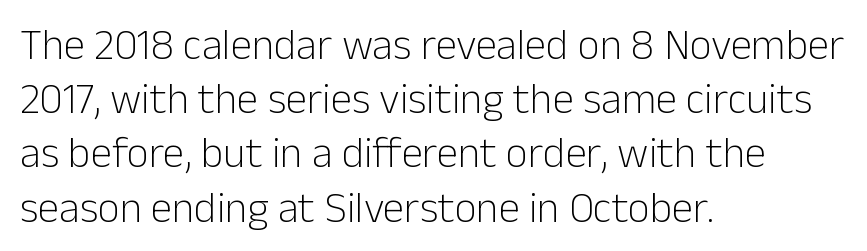
{"serif": "no", "italic": "no", "bold": "no", "weight": "light", "width": "normal", "stroke_contrast": "low", "x_height": "medium", "monospaced": "no", "underline": "no", "align": "left", "line_spacing": "normal", "line_spacing_ratio": 1.26, "letter_spacing": "normal", "letter_spacing_em": 0.0, "glyph_px": 43}
